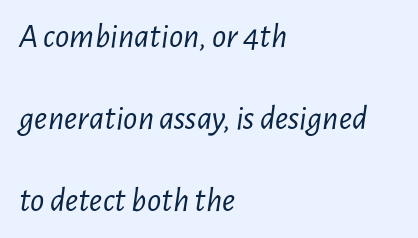
The image shows 35 px light, condensed type, italic (leaning right); set left-aligned, loose line spacing (2.35x), normal letter spacing, not underlined; low stroke contrast and a medium x-height.
